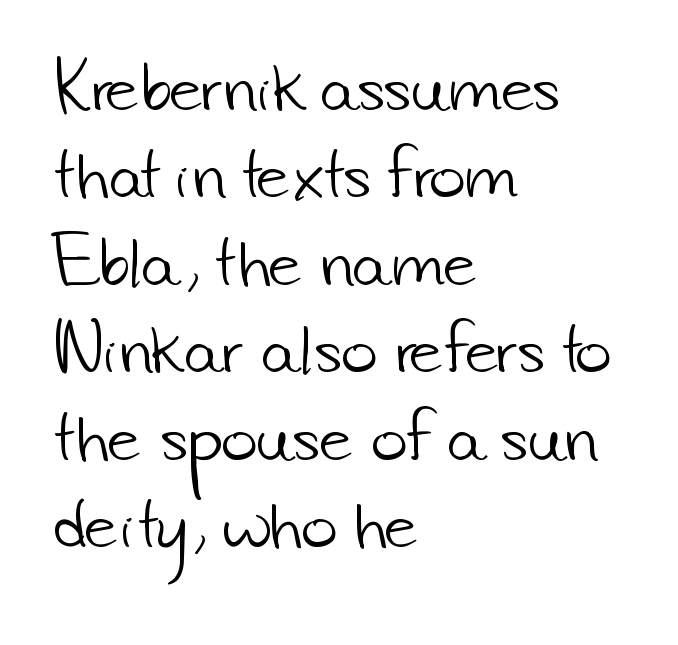
The image shows 62 px light sans-serif type; set left-aligned, normal line spacing (1.41x), normal letter spacing, not underlined; low stroke contrast and a small x-height.
